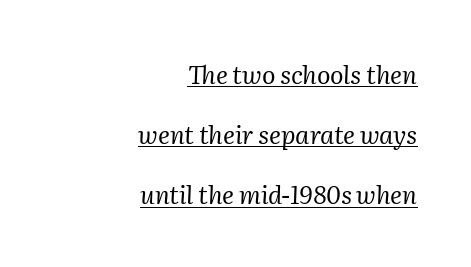
{"italic": "yes", "lean": "right", "slant_degrees": 2, "bold": "no", "underline": "yes", "align": "right", "line_spacing": "loose", "line_spacing_ratio": 2.41, "letter_spacing": "normal", "letter_spacing_em": 0.0, "glyph_px": 25}
